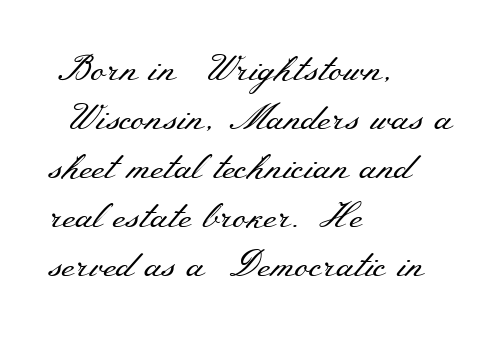
The image shows 36 px regular-weight, wide serif type; set left-aligned, normal line spacing (1.36x), normal letter spacing, not underlined; medium stroke contrast and a small x-height.
